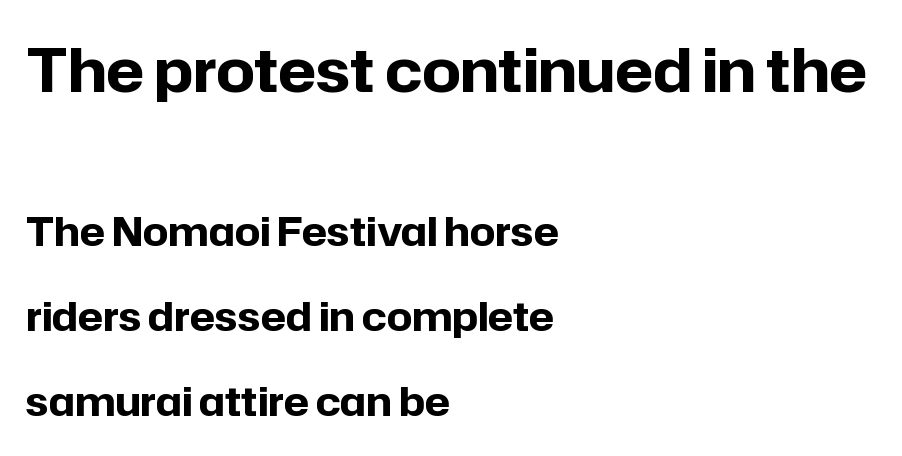
Left-aligned paragraph, ragged on the right. The passage shown stacks its lines with a broad gap. Are there feet on the stems? There aren't — it's a sans. Typographic density is high because the face is bold.
